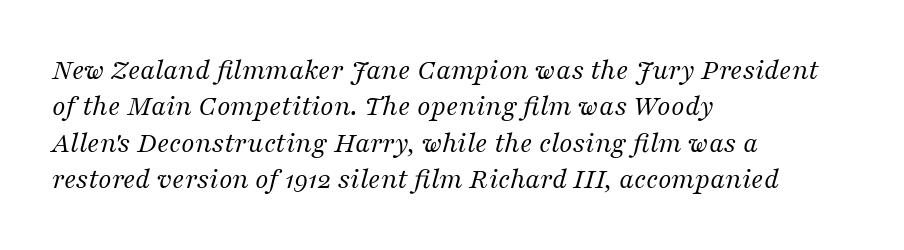
The image shows 30 px regular-weight serif type, italic (leaning right); set left-aligned, line spacing 1.21x, normal letter spacing, not underlined; medium stroke contrast and a medium x-height.
